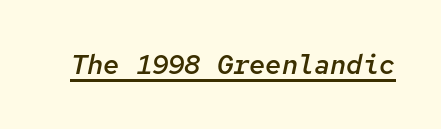
{"italic": "yes", "lean": "right", "slant_degrees": 12, "bold": "semi", "underline": "yes", "letter_spacing": "normal", "letter_spacing_em": 0.0, "glyph_px": 27}
